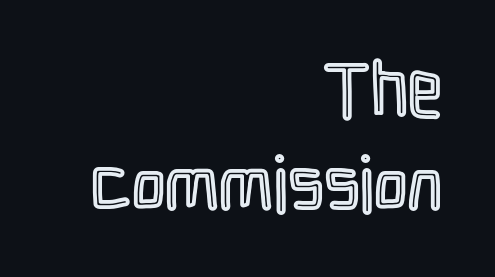
How are the letters spaced? Ordinarily, with no added tracking. Varying glyph widths throughout — classic text-font behaviour. Do the letters lean? They stand straight. Honestly, there is no underline to notice here at all.
